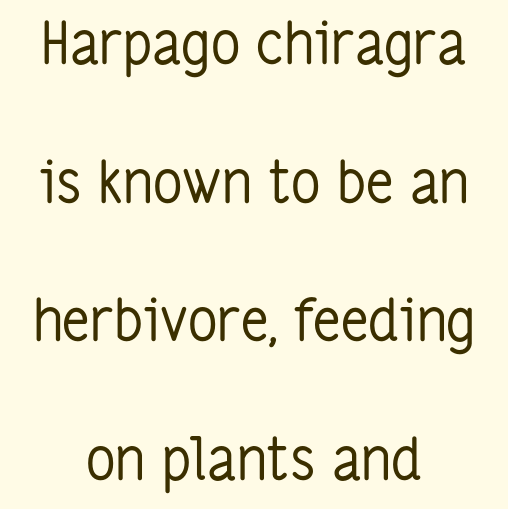
{"serif": "no", "italic": "no", "bold": "no", "weight": "regular", "width": "condensed", "stroke_contrast": "low", "x_height": "medium", "monospaced": "no", "underline": "no", "align": "center", "line_spacing": "loose", "line_spacing_ratio": 2.39, "letter_spacing": "normal", "letter_spacing_em": 0.0, "glyph_px": 58}
